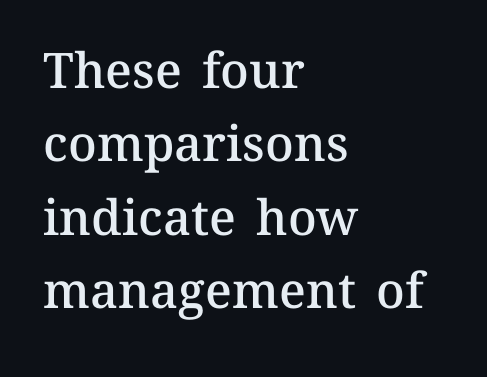
{"italic": "no", "bold": "semi", "weight": "semibold", "width": "normal", "stroke_contrast": "medium", "x_height": "medium", "monospaced": "no", "underline": "no", "align": "left", "line_spacing": "normal", "line_spacing_ratio": 1.5, "letter_spacing": "normal", "letter_spacing_em": 0.0, "glyph_px": 49}
